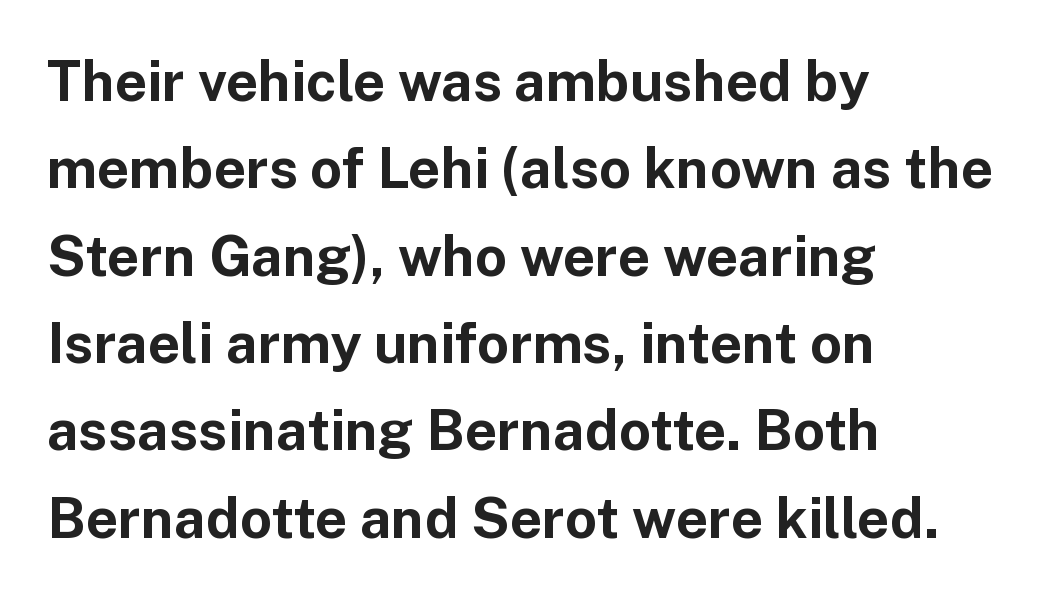
{"serif": "no", "italic": "no", "bold": "yes", "weight": "bold", "width": "normal", "stroke_contrast": "low", "x_height": "medium", "monospaced": "no", "underline": "no", "align": "left", "line_spacing": "normal", "line_spacing_ratio": 1.56, "letter_spacing": "normal", "letter_spacing_em": 0.0, "glyph_px": 56}
